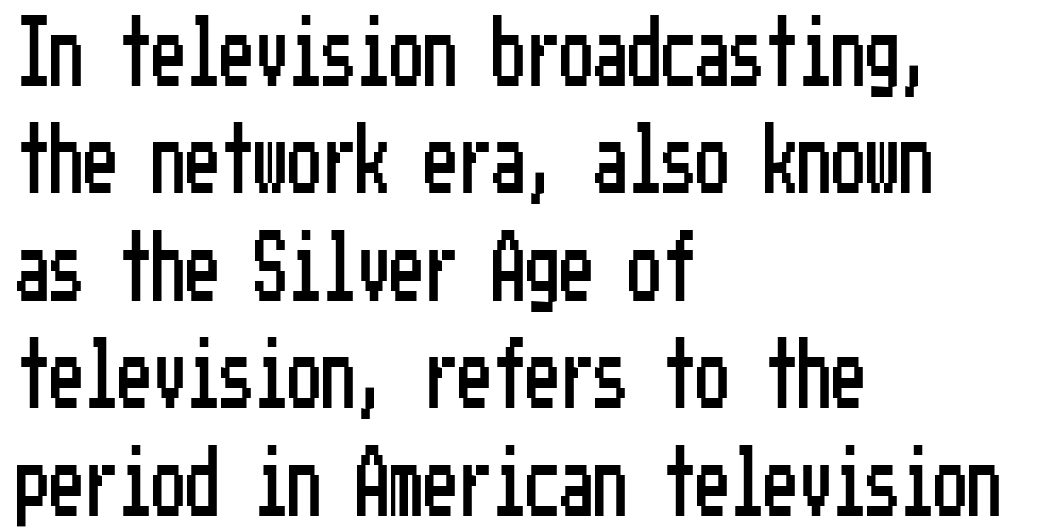
Q: Is the text italic (slanted)? A: No, it is upright.
Q: Is the typeface a serif or a sans-serif typeface? A: Sans-serif.
Q: Is the text underlined? A: No.
Q: How is the paragraph aligned? A: Left-aligned.
Q: Is the spacing between letters normal or unusually wide? A: Normal.
Q: Is the spacing between lines tight, normal or loose? A: Normal.
Q: Width (condensed, normal, or wide)? A: Condensed.
Q: Stroke contrast? A: Low.
Q: x-height? A: Medium.
